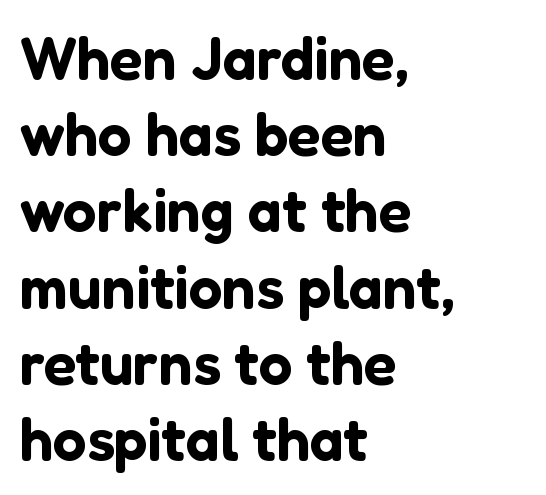
Q: Is the text italic (slanted)? A: No, it is upright.
Q: Is the typeface a serif or a sans-serif typeface? A: Sans-serif.
Q: Is the text underlined? A: No.
Q: How is the paragraph aligned? A: Left-aligned.
Q: Is the spacing between letters normal or unusually wide? A: Normal.
Q: Is the spacing between lines tight, normal or loose? A: Normal.
Q: Width (condensed, normal, or wide)? A: Normal.
Q: Stroke contrast? A: Low.
Q: x-height? A: Medium.
Q: Monospaced? A: No.
